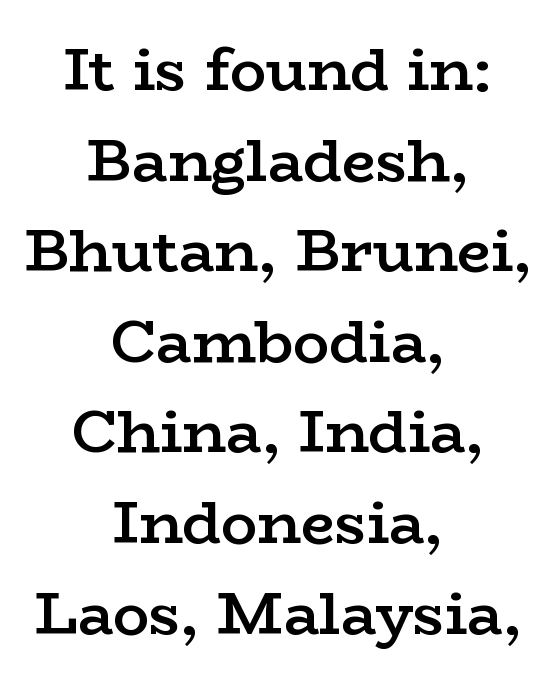
Caption: standard tracking, unaltered. Characters remain perfectly vertical along every line. Underline: absent. Check where the strokes stop: tiny serifs finish them off. A student would call this center alignment; a typographer would say set centered. Regular leading.
